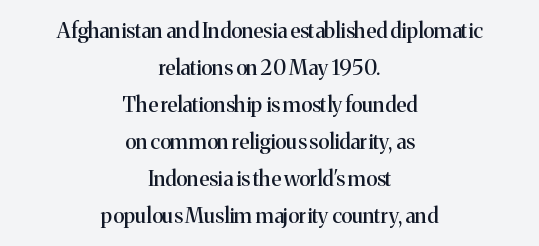
Does the copy run flush right? No — it is centered line by line. Inter-character spacing is left at the font's built-in metrics. Just letters on the line, the space beneath them empty. Rendered with straight, roman letterforms.
